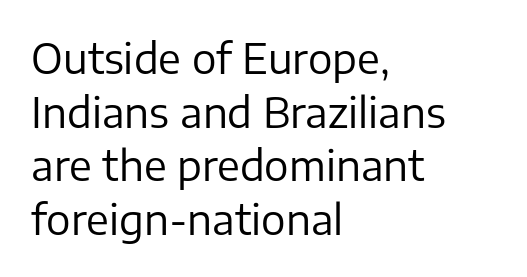
Q: Is the text bold? A: No.
Q: Is the text italic (slanted)? A: No, it is upright.
Q: Is the typeface a serif or a sans-serif typeface? A: Sans-serif.
Q: Is the text underlined? A: No.
Q: How is the paragraph aligned? A: Left-aligned.
Q: Is the spacing between letters normal or unusually wide? A: Normal.
Q: Is the spacing between lines tight, normal or loose? A: Normal.
Q: Width (condensed, normal, or wide)? A: Normal.
Q: Stroke contrast? A: Low.
Q: x-height? A: Medium.
Q: Monospaced? A: No.
